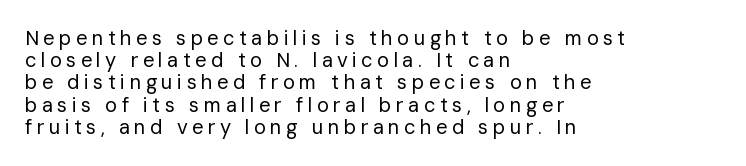
The image shows 20 px text type, upright; set left-aligned, tight line spacing (1.11x), unusually wide letter spacing (+0.22 em), not underlined.
